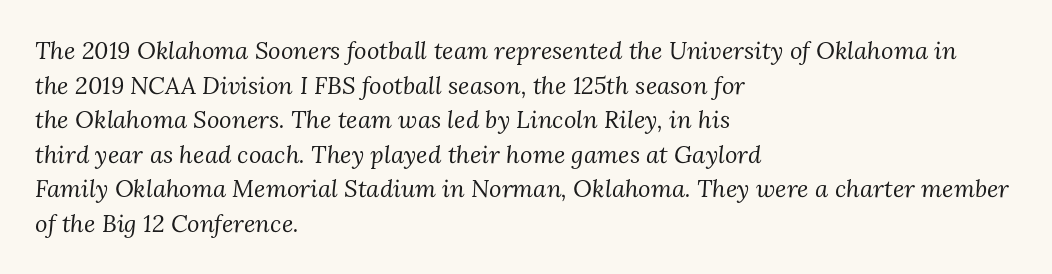
Q: Is the text bold? A: No.
Q: Is the text italic (slanted)? A: Yes, it leans right by about 3 degrees.
Q: Is the text underlined? A: No.
Q: How is the paragraph aligned? A: Left-aligned.
Q: Is the spacing between letters normal or unusually wide? A: Normal.
Q: Is the spacing between lines tight, normal or loose? A: Normal.
